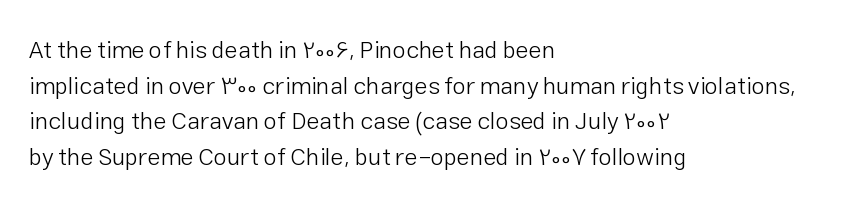
The image shows 24 px text type, upright; set left-aligned, normal line spacing (1.48x), normal letter spacing, not underlined.
